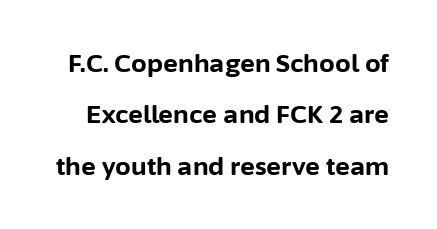
{"italic": "no", "bold": "yes", "underline": "no", "line_spacing": "loose", "line_spacing_ratio": 2.06, "letter_spacing": "normal", "letter_spacing_em": 0.0, "glyph_px": 25}
